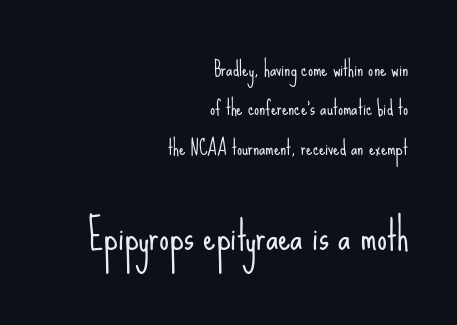
The image shows 39 px light, condensed sans-serif type, upright; set right-aligned, loose line spacing (1.97x), normal letter spacing, not underlined; the second (bottom) block is 1.95x larger; low stroke contrast and a small x-height.
